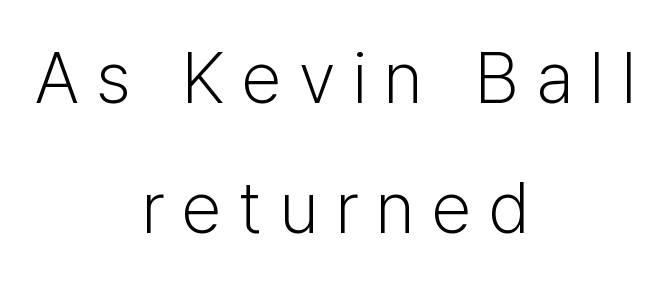
Letterform terminals end flat and unadorned throughout the passage. Each row of text sits above clean, open space. Nothing heavy about these letters — not bold at all. The lines in this sample share a center point and differ in where they start and stop. This rendering widens character spacing well past its baseline value. Do the characters align in a grid? No, the font is proportional.
